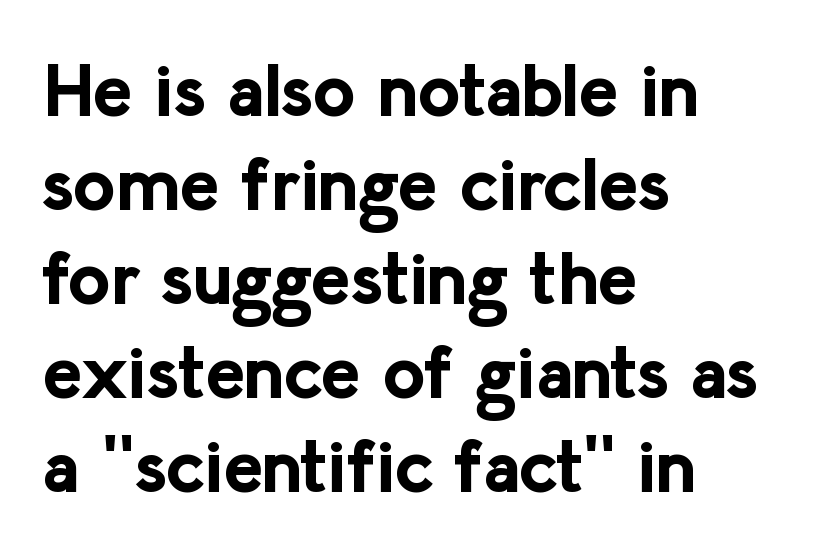
Q: Is the text bold? A: Yes.
Q: Is the text italic (slanted)? A: No, it is upright.
Q: Is the typeface a serif or a sans-serif typeface? A: Sans-serif.
Q: Is the text underlined? A: No.
Q: How is the paragraph aligned? A: Left-aligned.
Q: Is the spacing between letters normal or unusually wide? A: Normal.
Q: Is the spacing between lines tight, normal or loose? A: Normal.
Q: Width (condensed, normal, or wide)? A: Normal.
Q: Stroke contrast? A: Low.
Q: x-height? A: Medium.
Q: Monospaced? A: No.
